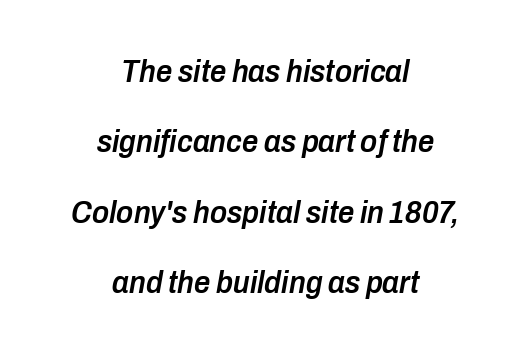
{"italic": "yes", "lean": "right", "slant_degrees": 10, "bold": "semi", "weight": "semibold", "width": "condensed", "stroke_contrast": "low", "x_height": "medium", "monospaced": "no", "underline": "no", "align": "center", "line_spacing": "loose", "line_spacing_ratio": 2.2, "letter_spacing": "normal", "letter_spacing_em": 0.0, "glyph_px": 32}
